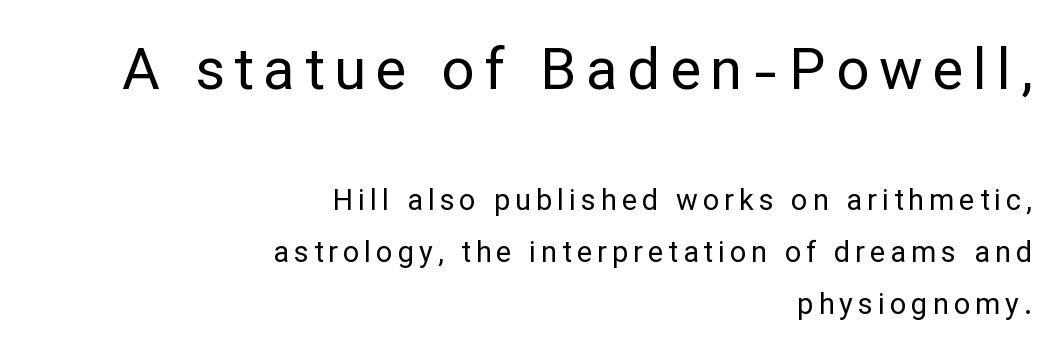
The image shows 58 px regular-weight sans-serif type, upright; set right-aligned, line spacing 1.8x, not underlined; the first (top) block is 2.0x larger; low stroke contrast and a medium x-height.
